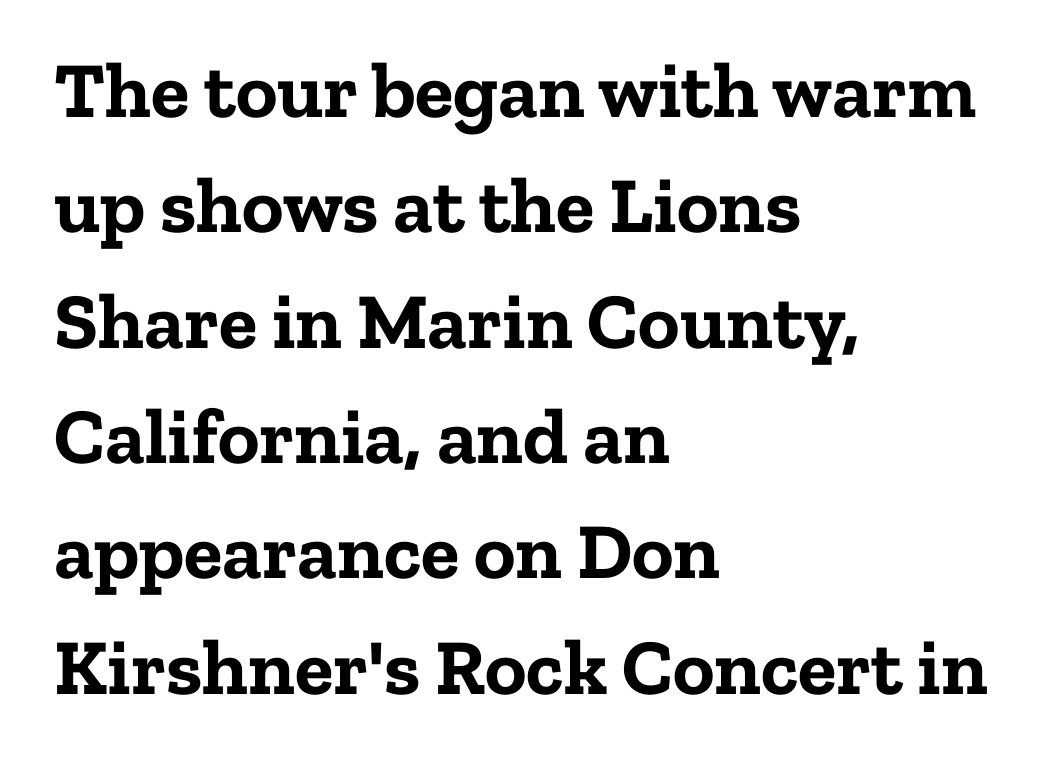
This rendering employs a face with finishing strokes, i.e., a serif. On the weight axis this lands at bold, roughly 700. Ascenders rise straight up at ninety degrees. Compared with typical paragraphs, the rows here are spaced about the same. The typesetter chose a ragged-right arrangement here. There is no visible air inserted between adjacent glyphs.
